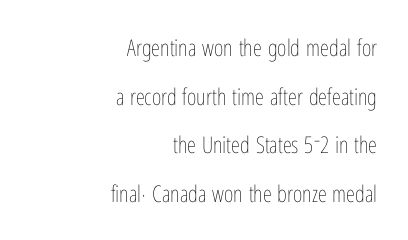
Q: Is the text bold? A: No.
Q: Is the text italic (slanted)? A: No, it is upright.
Q: Is the text underlined? A: No.
Q: How is the paragraph aligned? A: Right-aligned.
Q: Is the spacing between letters normal or unusually wide? A: Normal.
Q: Is the spacing between lines tight, normal or loose? A: Loose.
